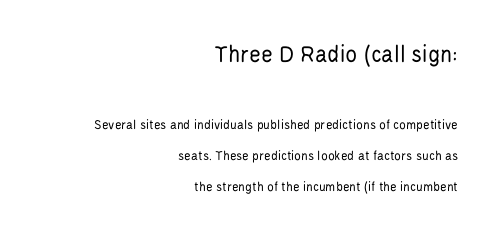
Is the type heavy? It reads as light-to-regular instead. Baseline-to-baseline distance is far greater than the letter height. This sample is right-justified, so line beginnings fall wherever the words allow. Note: larger setting up top, smaller setting below. In terms of letterspacing, this is plain default setting.
